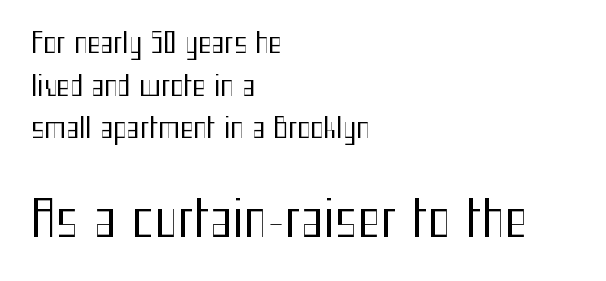
Q: Is the text bold? A: No.
Q: Is the text italic (slanted)? A: No, it is upright.
Q: Is the typeface a serif or a sans-serif typeface? A: Sans-serif.
Q: Is the text underlined? A: No.
Q: How is the paragraph aligned? A: Left-aligned.
Q: Is the spacing between letters normal or unusually wide? A: Normal.
Q: Is the spacing between lines tight, normal or loose? A: Normal.
Q: Which block of text is set in a larger size, the first (top) or the second (bottom)? A: The second (bottom) one.
Q: Width (condensed, normal, or wide)? A: Condensed.
Q: Stroke contrast? A: Medium.
Q: x-height? A: Medium.
Q: Monospaced? A: No.
